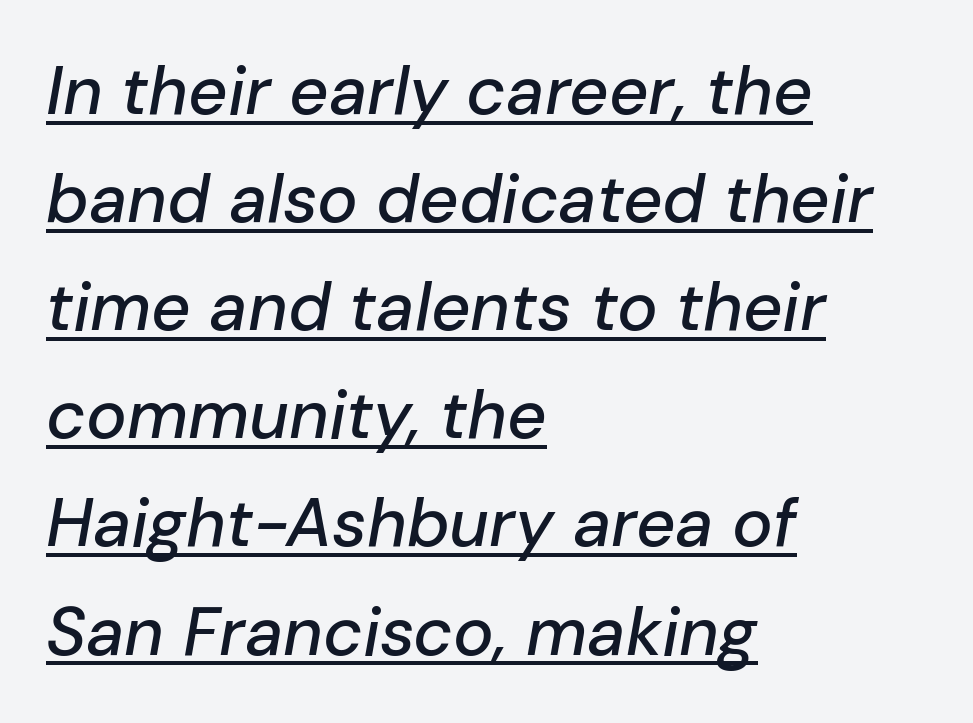
Q: Is the text italic (slanted)? A: Yes, it leans right by about 10 degrees.
Q: Is the text underlined? A: Yes.
Q: How is the paragraph aligned? A: Left-aligned.
Q: Is the spacing between letters normal or unusually wide? A: Normal.
Q: Is the spacing between lines tight, normal or loose? A: Normal.
Q: Width (condensed, normal, or wide)? A: Normal.
Q: Stroke contrast? A: Low.
Q: x-height? A: Medium.
Q: Monospaced? A: No.
